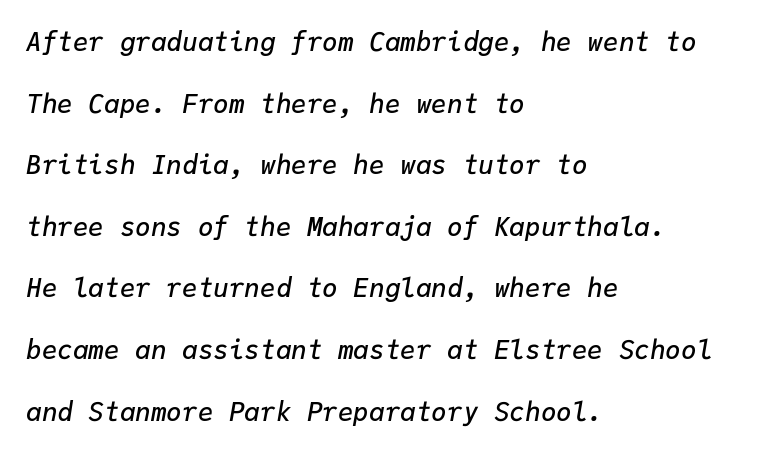
The letters are slanted; this is an italic face. Each glyph is drawn with semibold strokes, heavier than normal yet not fully bold. Compared with typical paragraphs, the rows here are farther apart. Layout note: lines flush left.
